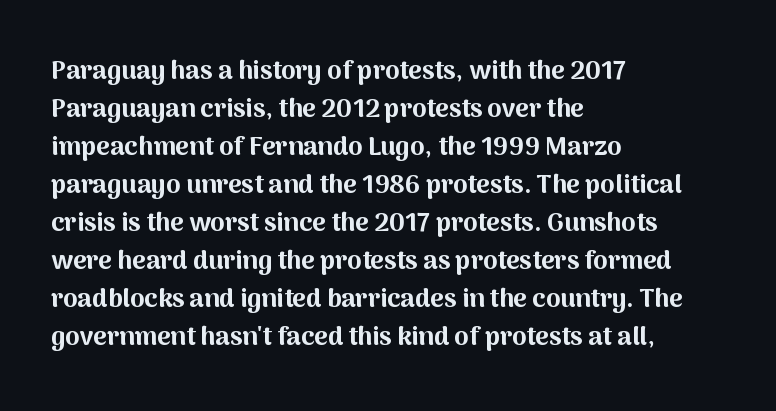
Q: Is the text bold? A: Yes.
Q: Is the text italic (slanted)? A: No, it is upright.
Q: Is the text underlined? A: No.
Q: How is the paragraph aligned? A: Left-aligned.
Q: Is the spacing between letters normal or unusually wide? A: Normal.
Q: Is the spacing between lines tight, normal or loose? A: Normal.
